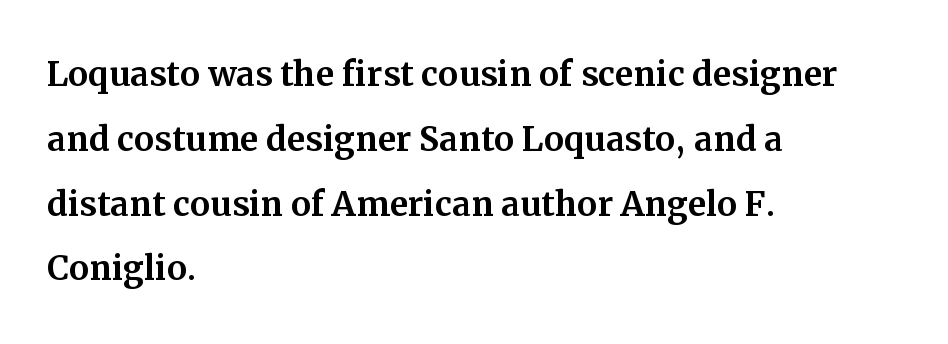
{"serif": "yes", "italic": "no", "width": "normal", "stroke_contrast": "medium", "x_height": "medium", "monospaced": "no", "underline": "no", "align": "left", "line_spacing": "normal", "line_spacing_ratio": 1.44, "letter_spacing": "normal", "letter_spacing_em": 0.0, "glyph_px": 45}
